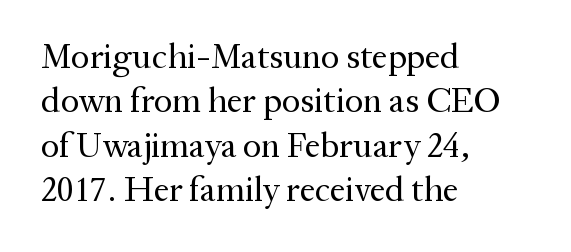
Each line starts at the same left margin while the right side varies. Each stroke keeps to a modest, everyday thickness or less. Interline gaps are of average width in this sample. The rendering uses natural spacing where letterforms have individual widths.
